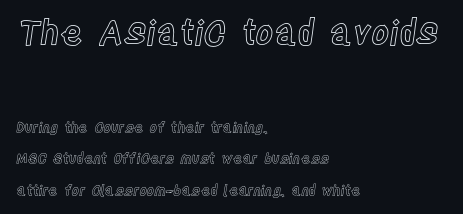
{"width": "condensed", "x_height": "large", "monospaced": "no", "underline": "no", "align": "left", "line_spacing": "loose", "line_spacing_ratio": 2.25, "letter_spacing": "normal", "letter_spacing_em": 0.0, "larger_block": "first", "size_ratio": 2.43, "glyph_px": 34}
